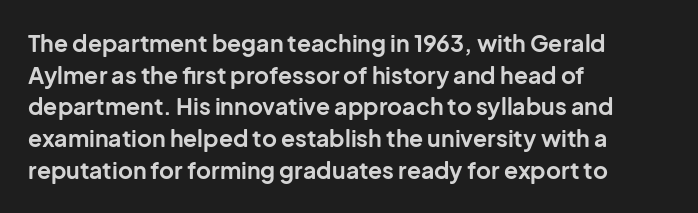
Q: Is the text bold? A: Yes.
Q: Is the text italic (slanted)? A: No, it is upright.
Q: Is the text underlined? A: No.
Q: How is the paragraph aligned? A: Left-aligned.
Q: Is the spacing between letters normal or unusually wide? A: Normal.
Q: Is the spacing between lines tight, normal or loose? A: Normal.
